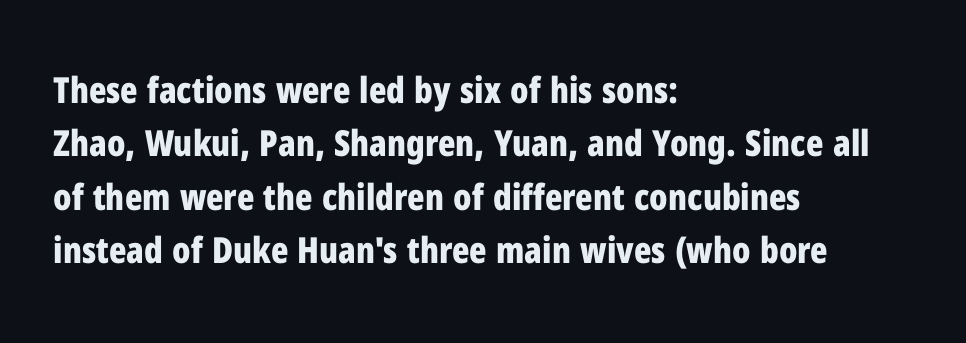
{"serif": "no", "italic": "no", "bold": "yes", "weight": "bold", "width": "condensed", "stroke_contrast": "low", "x_height": "medium", "monospaced": "no", "underline": "no", "align": "left", "line_spacing": "normal", "line_spacing_ratio": 1.48, "letter_spacing": "normal", "letter_spacing_em": 0.0, "glyph_px": 36}
